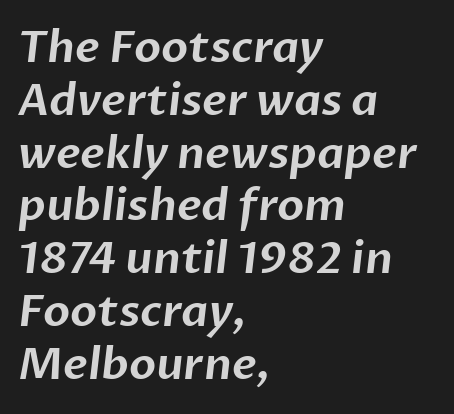
Proportional: the letters do not fall into vertical columns. Inter-character spacing is left at the font's built-in metrics. The text was rendered using a sans face with plain stroke endings. Bare-footed words on every line. Alignment: flush left.
